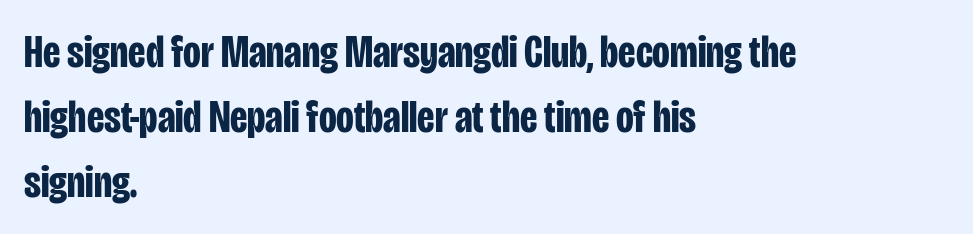
A normal amount of white space separates one row of letters from the next. The compositor pushed each line to the left boundary. Default kerning and tracking; the words read as compact shapes. Type without underlining. Heavy-handed strokes throughout: this text is bold. Classification — sans serif.
